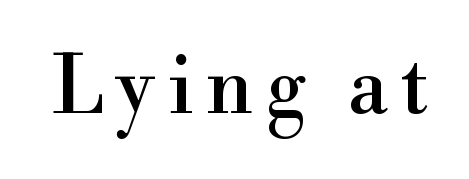
{"serif": "yes", "italic": "no", "width": "normal", "stroke_contrast": "high", "x_height": "small", "monospaced": "no", "underline": "no", "glyph_px": 79}
